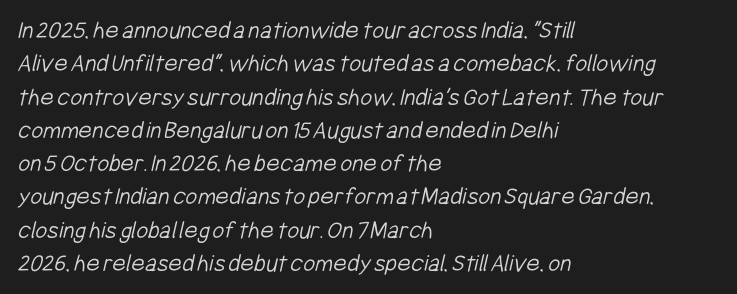
The image shows 26 px text type; set left-aligned, normal line spacing (1.28x), normal letter spacing, not underlined.
